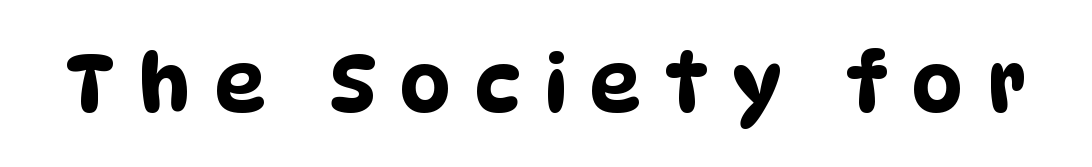
{"serif": "no", "width": "condensed", "stroke_contrast": "low", "x_height": "large", "monospaced": "no", "underline": "no", "letter_spacing": "wide", "letter_spacing_em": 0.3, "glyph_px": 80}
